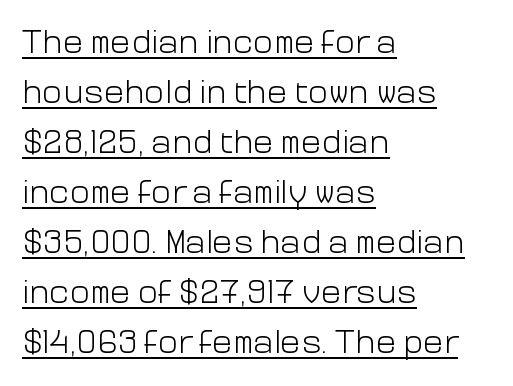
There is no visible air inserted between adjacent glyphs. Italic: no, the glyphs are upright roman. This sample uses a sans-serif face. Does the copy run flush right? No — it runs flush left.
